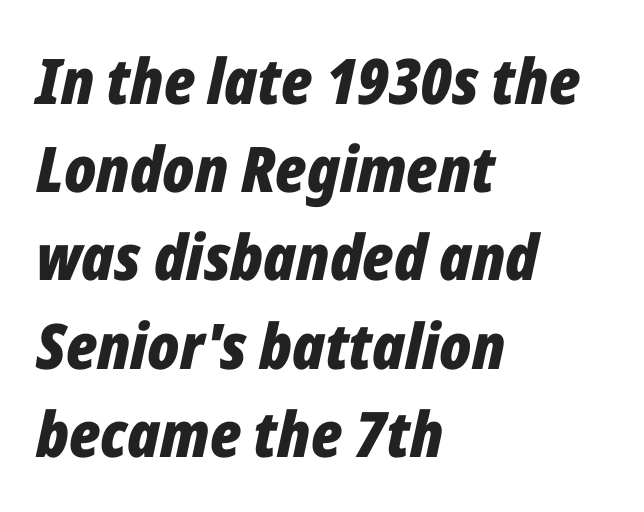
The designer left line spacing at the default. The string is rendered with underlining switched off. Characters are canted at an angle relative to the baseline's perpendicular. Look at the stroke-to-counter ratio: heavy, a bold.
